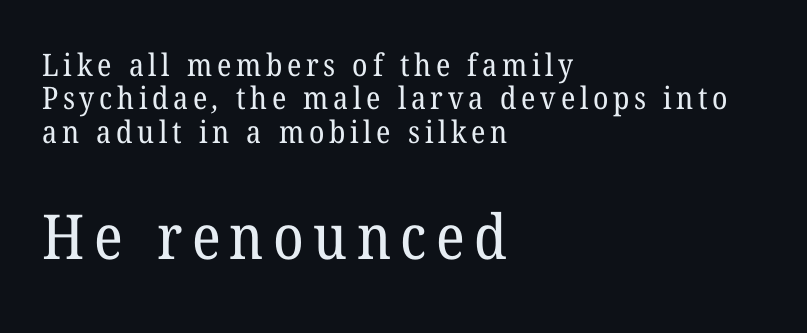
Only glyphs here, with clear space below each row. The rendering enlarges the type as you move from the upper chunk to the lower. Stems here are at most as thick as an everyday book face. How would I describe the line gaps? Narrow and economical. Examine the stroke ends and you'll spot serifs. These lines are rendered in a variable-pitch font.
